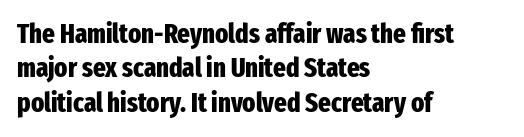
Q: Is the text bold? A: Yes.
Q: Is the text italic (slanted)? A: No, it is upright.
Q: Is the text underlined? A: No.
Q: How is the paragraph aligned? A: Left-aligned.
Q: Is the spacing between letters normal or unusually wide? A: Normal.
Q: Is the spacing between lines tight, normal or loose? A: Normal.
